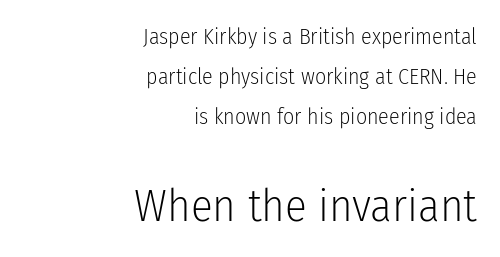
{"serif": "no", "italic": "no", "bold": "no", "weight": "light", "width": "condensed", "stroke_contrast": "low", "x_height": "medium", "monospaced": "no", "underline": "no", "align": "right", "line_spacing_ratio": 1.81, "letter_spacing": "normal", "letter_spacing_em": 0.0, "larger_block": "second", "size_ratio": 2.05, "glyph_px": 45}
